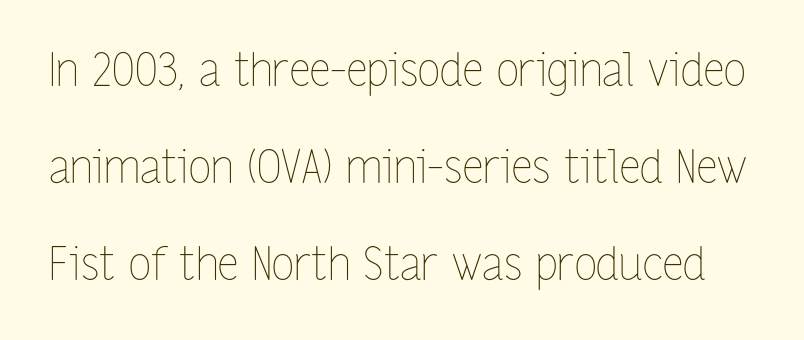
Q: Is the text bold? A: No.
Q: Is the text italic (slanted)? A: No, it is upright.
Q: Is the text underlined? A: No.
Q: Is the spacing between letters normal or unusually wide? A: Normal.
Q: Is the spacing between lines tight, normal or loose? A: Loose.
Q: Width (condensed, normal, or wide)? A: Condensed.
Q: Stroke contrast? A: Low.
Q: x-height? A: Medium.
Q: Monospaced? A: No.
